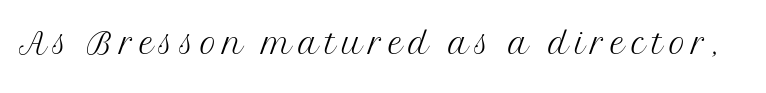
The image shows 45 px light serif type; set not underlined; medium stroke contrast and a medium x-height.
